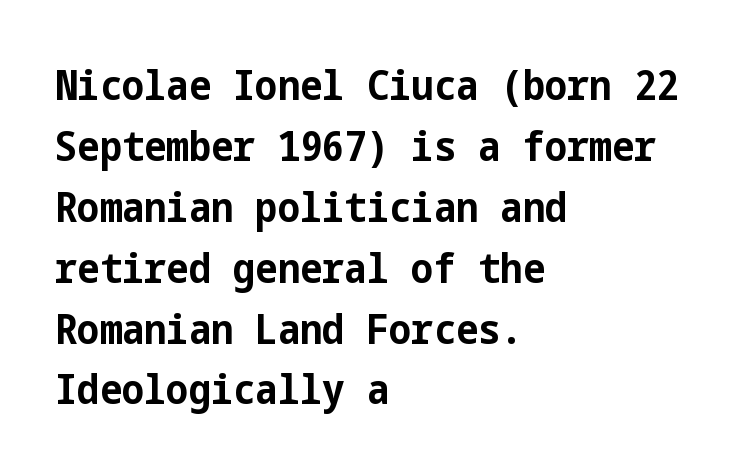
Q: Is the text bold? A: Yes.
Q: Is the text italic (slanted)? A: No, it is upright.
Q: Is the typeface a serif or a sans-serif typeface? A: Sans-serif.
Q: Is the text underlined? A: No.
Q: How is the paragraph aligned? A: Left-aligned.
Q: Is the spacing between letters normal or unusually wide? A: Normal.
Q: Is the spacing between lines tight, normal or loose? A: Normal.
Q: Width (condensed, normal, or wide)? A: Condensed.
Q: Stroke contrast? A: Low.
Q: x-height? A: Medium.
